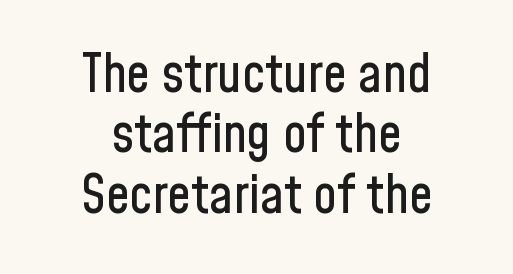
Q: Is the text italic (slanted)? A: No, it is upright.
Q: Is the typeface a serif or a sans-serif typeface? A: Sans-serif.
Q: Is the text underlined? A: No.
Q: How is the paragraph aligned? A: Centered.
Q: Is the spacing between letters normal or unusually wide? A: Normal.
Q: Is the spacing between lines tight, normal or loose? A: Tight.
Q: Width (condensed, normal, or wide)? A: Condensed.
Q: Stroke contrast? A: Low.
Q: x-height? A: Medium.
Q: Monospaced? A: No.
